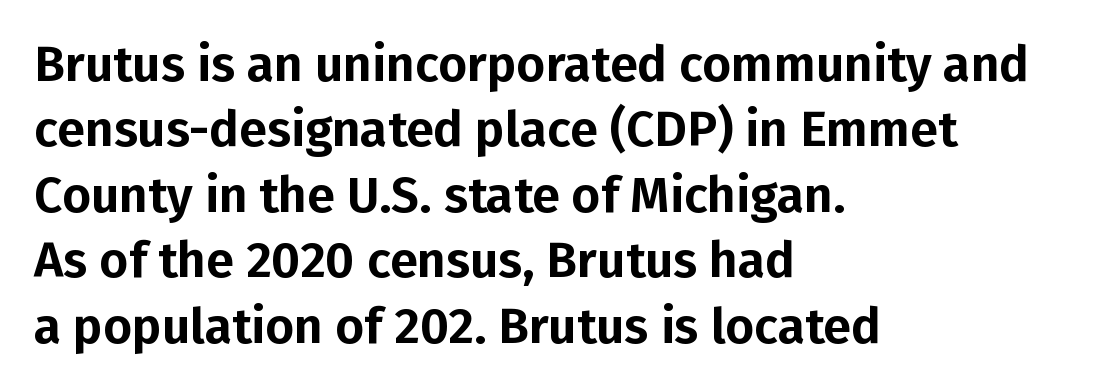
In terms of leading, this rendering sits right in the middle. Font category for this specimen: sans-serif. Descenders hang freely into open space. Tall strokes in this sample are plumb rather than angled.
